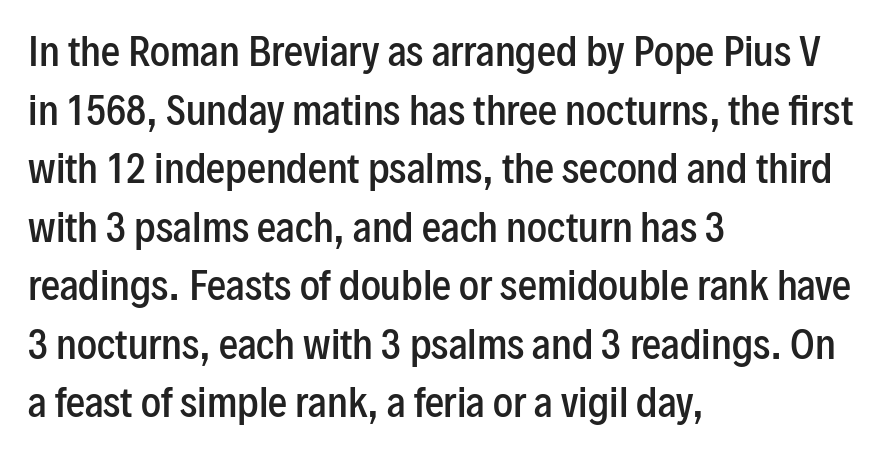
Q: Is the text bold? A: Semi-bold.
Q: Is the text italic (slanted)? A: No, it is upright.
Q: Is the typeface a serif or a sans-serif typeface? A: Sans-serif.
Q: Is the text underlined? A: No.
Q: How is the paragraph aligned? A: Left-aligned.
Q: Is the spacing between letters normal or unusually wide? A: Normal.
Q: Is the spacing between lines tight, normal or loose? A: Normal.
Q: Width (condensed, normal, or wide)? A: Condensed.
Q: Stroke contrast? A: Low.
Q: x-height? A: Medium.
Q: Monospaced? A: No.
